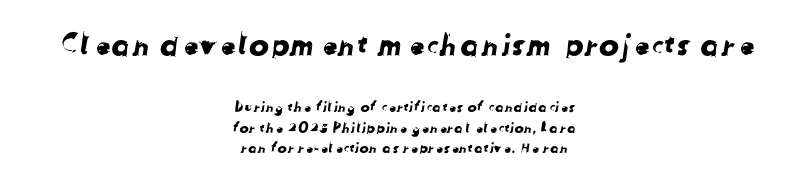
{"serif": "no", "width": "normal", "stroke_contrast": "low", "x_height": "medium", "monospaced": "no", "underline": "no", "align": "center", "line_spacing": "normal", "line_spacing_ratio": 1.47, "letter_spacing": "normal", "letter_spacing_em": 0.0, "larger_block": "first", "size_ratio": 2.14, "glyph_px": 30}
